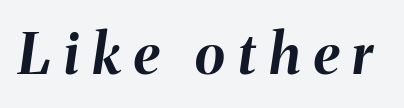
{"italic": "yes", "lean": "right", "slant_degrees": 8, "bold": "yes", "weight": "bold", "width": "normal", "stroke_contrast": "medium", "x_height": "medium", "monospaced": "no", "underline": "no", "letter_spacing": "wide", "letter_spacing_em": 0.24, "glyph_px": 56}
